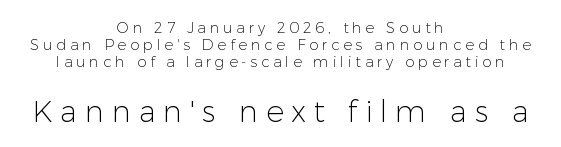
You can tell it's not italic because the verticals are truly vertical. The whitespace from short lines is split evenly between both sides. Quick note: underline off. The letters carry no serifs — their stems end cleanly without finishing strokes.
